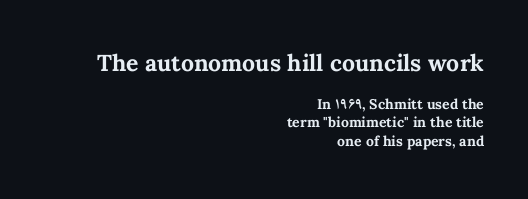
No italicization has been applied; the sample stays upright. Words appear dense and cohesive because spacing is normal. Normally led — the rows are evenly, conventionally spaced. In CSS terms this would be text-align: right. The baseline area is clear. A dark, heavy texture on the line: the type is bold.
